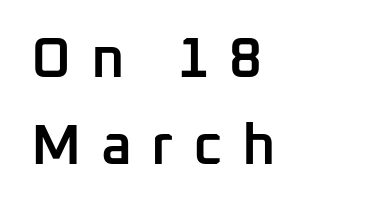
The letterforms stand isolated, each surrounded by extra space. The designer went with a sans here, leaving each stem footless. Characters remain perfectly vertical along every line. Caption: semibold face, moderately heavy strokes. Anything drawn beneath the words? Only blank space. The typesetter chose a ragged-right arrangement here.
